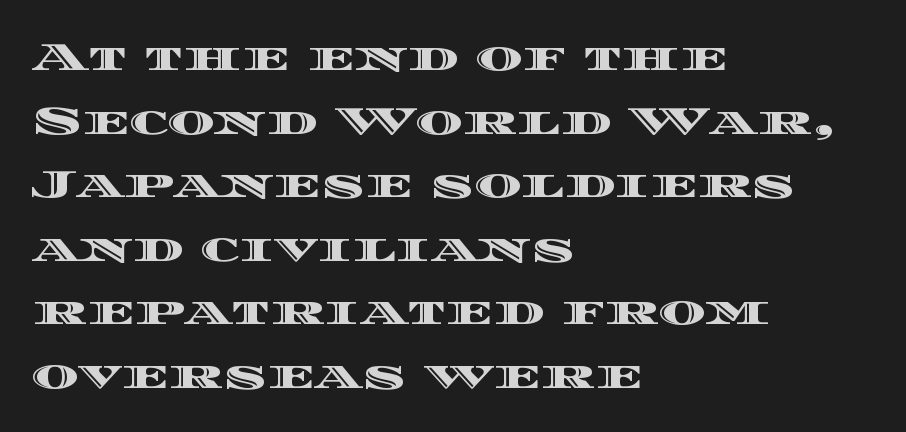
The image shows 40 px wide type, upright; set left-aligned, normal line spacing (1.59x), normal letter spacing, not underlined; a large x-height.
